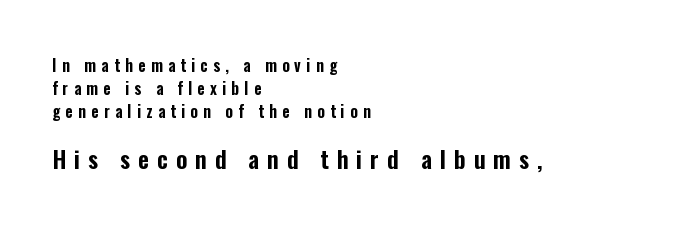
The ragged edge is on the right, which tells us the setting is flush left. The lower block of text is set noticeably larger than the block above it. Every character sits straight up, as roman type does. Letters rest on an invisible, unmarked baseline.
